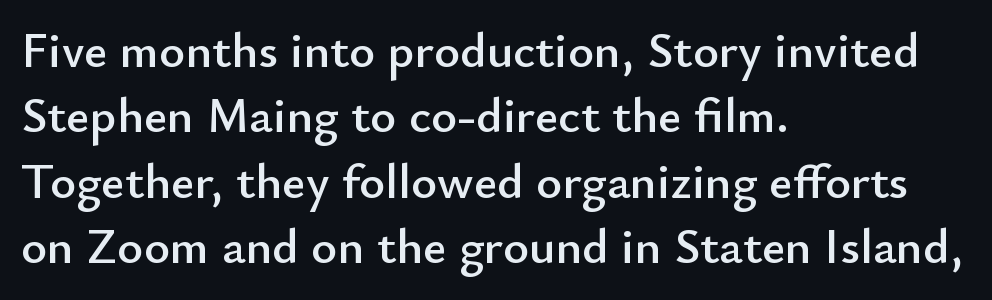
The image shows 50 px sans-serif type, upright; set left-aligned, normal line spacing (1.31x), normal letter spacing, not underlined; low stroke contrast and a small x-height.
